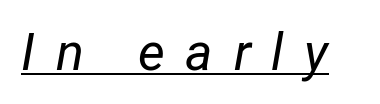
Emphasis is given by a line drawn under the lettering. Emphasis-style slanted type is in use. Ink coverage per letter is moderate at most. Proportional: the letters do not fall into vertical columns. Each word looks stretched out because of the extra space between its letters.
